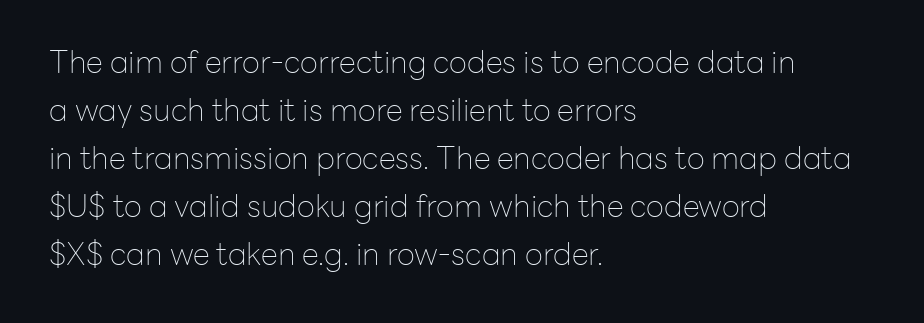
{"serif": "no", "italic": "no", "bold": "no", "weight": "thin", "width": "normal", "stroke_contrast": "low", "x_height": "medium", "monospaced": "no", "underline": "no", "align": "left", "line_spacing": "normal", "line_spacing_ratio": 1.55, "letter_spacing": "normal", "letter_spacing_em": 0.0, "glyph_px": 31}
